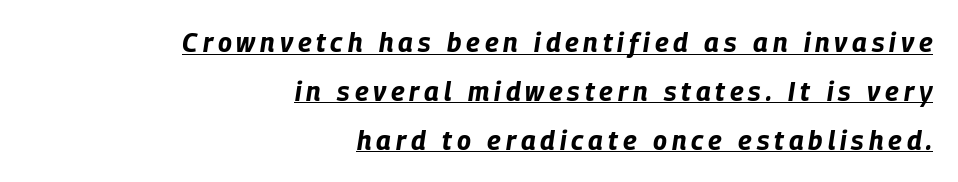
{"italic": "yes", "lean": "right", "slant_degrees": 9, "bold": "yes", "underline": "yes", "align": "right", "line_spacing_ratio": 1.88, "glyph_px": 26}
